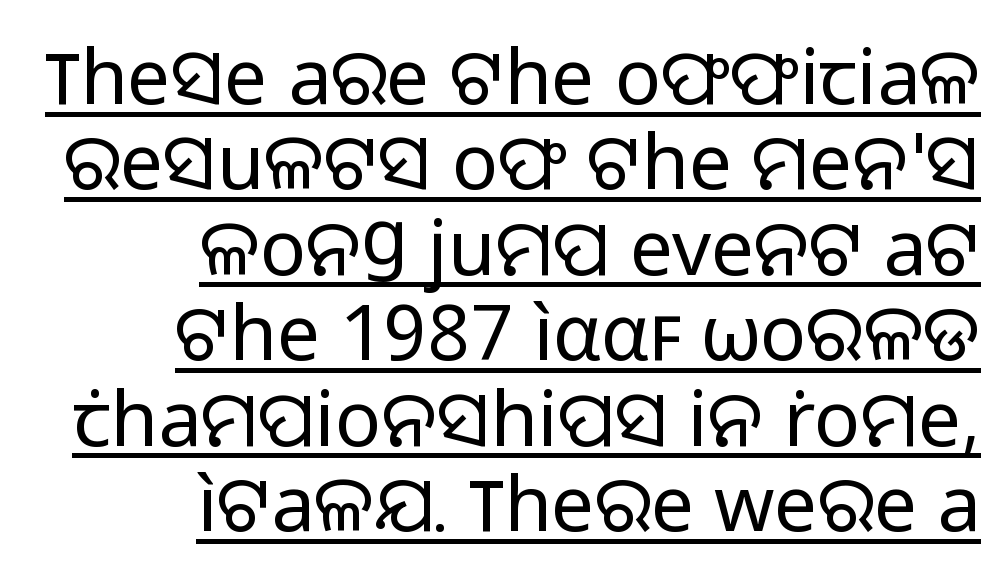
These lines are set flush right with a ragged left edge. The block of text is dense from top to bottom, with scant space between rows. Nothing heavy about these letters — not bold at all. Classification — sans serif. Do the characters align in a grid? No, the font is proportional.
